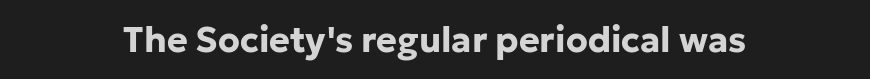
The image shows 35 px bold sans-serif type, upright; set centered, normal letter spacing, not underlined; low stroke contrast and a medium x-height.
